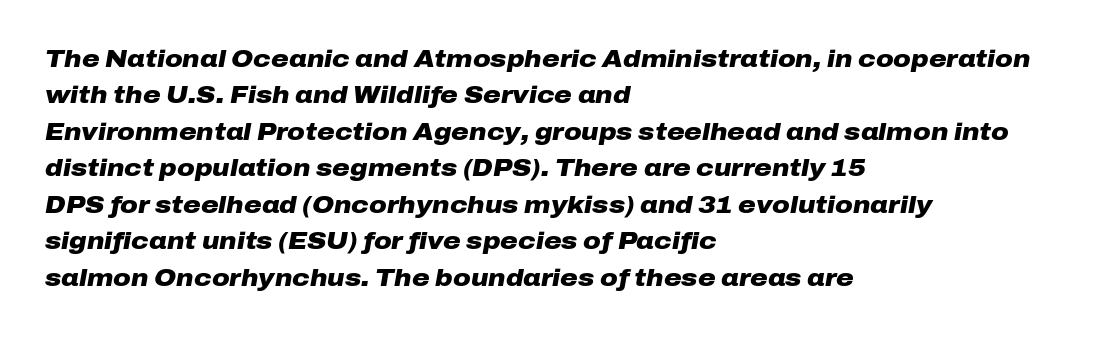
Q: Is the text bold? A: Yes.
Q: Is the text italic (slanted)? A: Yes, it leans right by about 10 degrees.
Q: Is the text underlined? A: No.
Q: How is the paragraph aligned? A: Left-aligned.
Q: Is the spacing between letters normal or unusually wide? A: Normal.
Q: Is the spacing between lines tight, normal or loose? A: Normal.
